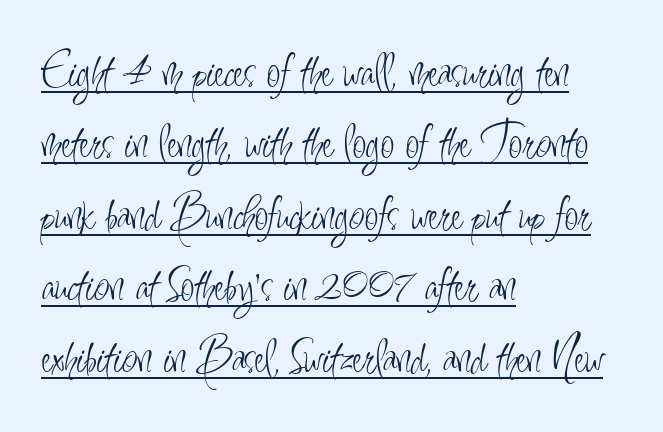
The sample's only ornament is a line tracing under the words. The setting favours the left margin, as ordinary paragraphs usually do. I'd call this a sans setting — the letters go barefoot. This sample has the flowing, uneven cadence of proportional lettering.
